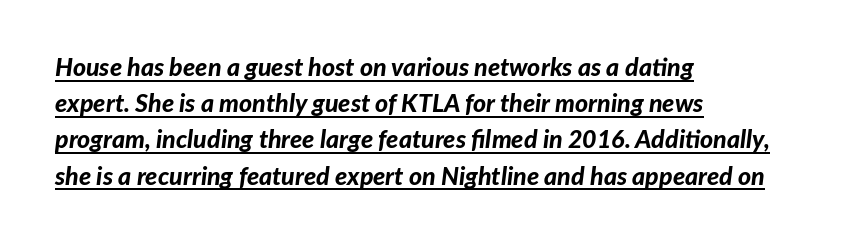
Q: Is the text bold? A: Yes.
Q: Is the text italic (slanted)? A: Yes, it leans right by about 7 degrees.
Q: Is the text underlined? A: Yes.
Q: How is the paragraph aligned? A: Left-aligned.
Q: Is the spacing between letters normal or unusually wide? A: Normal.
Q: Is the spacing between lines tight, normal or loose? A: Normal.
